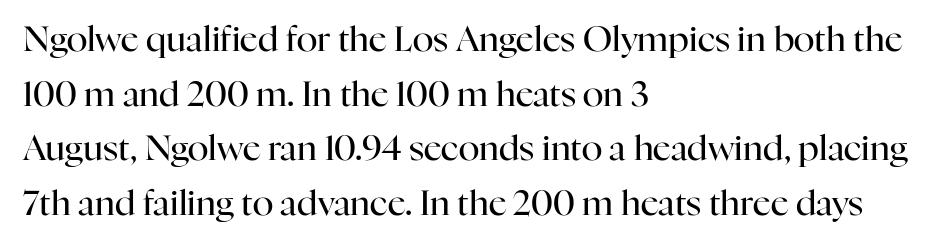
Is this a fixed-width face? No — the glyphs have proportional, varying widths. The compositor pushed each line to the left boundary. Observe the ordinary spacing: letters are neighbours, not strangers. These glyphs show unthickened strokes, regular width or finer. The foot of each line stays bare and open.
